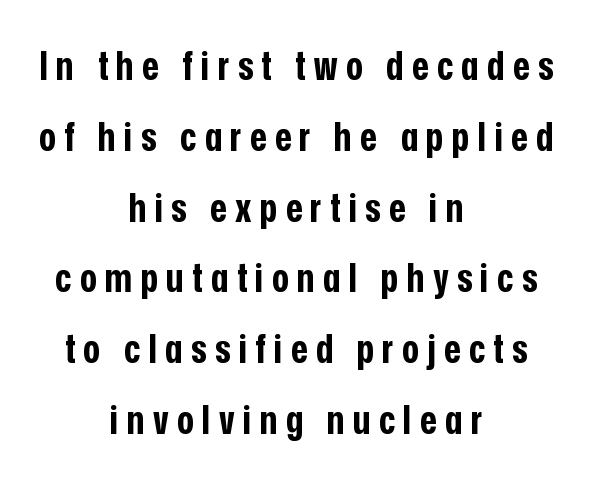
You'd pick this weight for a headline — it's a proper bold. Short and long lines alike share a common midpoint. Note the varied advance widths — an 'i' is clearly narrower than an 'm'. The glyphs are unaccompanied by any horizontal stroke below them. The face used here is a sans, in the tradition of grotesques and geometrics. The axis of the letterforms is exactly vertical.
